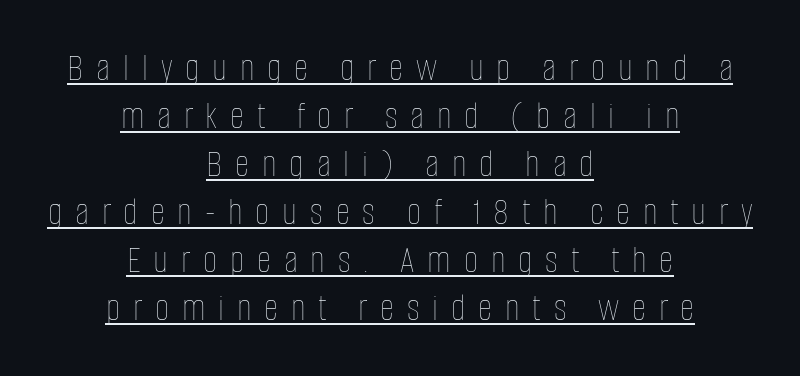
The image shows 39 px thin, condensed type, upright; set centered, line spacing 1.23x, unusually wide letter spacing (+0.33 em), underlined; low stroke contrast and a large x-height.
